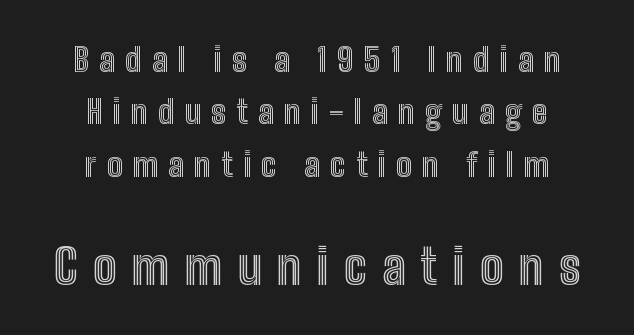
The image shows 49 px condensed type, upright; set centered, normal line spacing (1.59x), unusually wide letter spacing (+0.31 em), not underlined; the second (bottom) block is 1.48x larger; a medium x-height.
